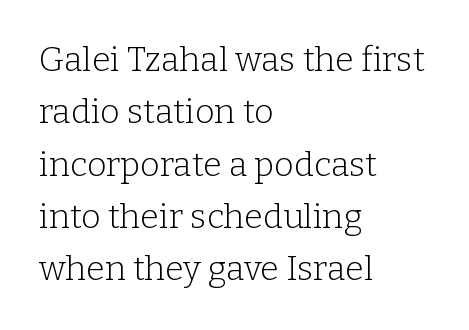
Q: Is the text bold? A: No.
Q: Is the text italic (slanted)? A: No, it is upright.
Q: Is the typeface a serif or a sans-serif typeface? A: Serif.
Q: Is the text underlined? A: No.
Q: How is the paragraph aligned? A: Left-aligned.
Q: Is the spacing between letters normal or unusually wide? A: Normal.
Q: Is the spacing between lines tight, normal or loose? A: Normal.
Q: Width (condensed, normal, or wide)? A: Normal.
Q: Stroke contrast? A: Low.
Q: x-height? A: Medium.
Q: Monospaced? A: No.
